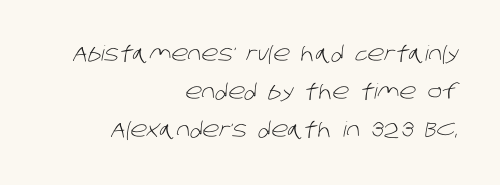
Q: Is the text bold? A: No.
Q: Is the text underlined? A: No.
Q: How is the paragraph aligned? A: Right-aligned.
Q: Is the spacing between letters normal or unusually wide? A: Normal.
